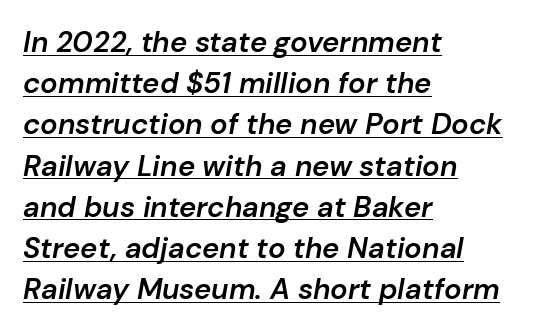
{"italic": "yes", "lean": "right", "slant_degrees": 10, "bold": "semi", "weight": "semibold", "width": "normal", "stroke_contrast": "low", "x_height": "medium", "monospaced": "no", "underline": "yes", "align": "left", "line_spacing": "normal", "line_spacing_ratio": 1.42, "letter_spacing": "normal", "letter_spacing_em": 0.0, "glyph_px": 29}
